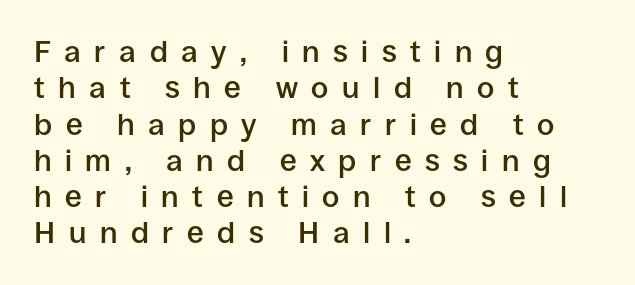
{"serif": "no", "italic": "no", "bold": "semi", "weight": "semibold", "width": "normal", "stroke_contrast": "low", "x_height": "large", "monospaced": "no", "underline": "no", "align": "left", "line_spacing_ratio": 1.21, "letter_spacing": "wide", "letter_spacing_em": 0.45, "glyph_px": 30}
